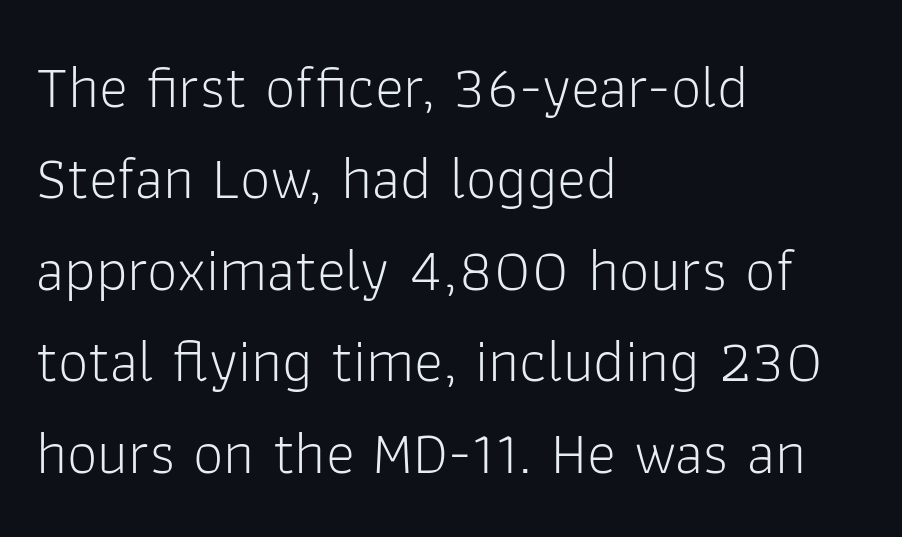
The image shows 61 px light sans-serif type, upright; set left-aligned, normal line spacing (1.5x), normal letter spacing, not underlined; low stroke contrast and a medium x-height.
